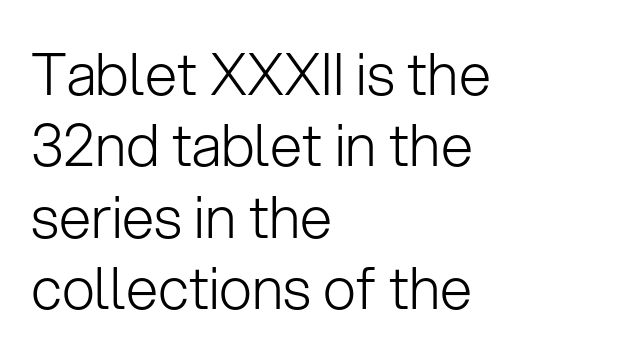
{"serif": "no", "italic": "no", "bold": "no", "weight": "light", "width": "normal", "stroke_contrast": "low", "x_height": "medium", "monospaced": "no", "underline": "no", "align": "left", "line_spacing_ratio": 1.23, "letter_spacing": "normal", "letter_spacing_em": 0.0, "glyph_px": 58}
